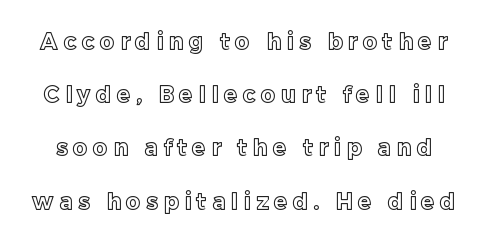
The image shows 22 px text type, upright; set loose line spacing (2.42x), unusually wide letter spacing (+0.26 em), not underlined.
